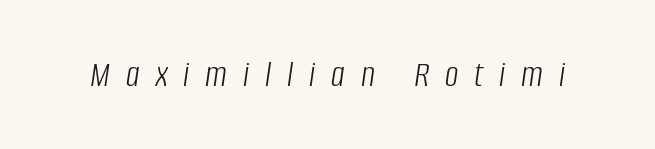
Q: Is the text bold? A: No.
Q: Is the text italic (slanted)? A: Yes, it leans right by about 8 degrees.
Q: Is the text underlined? A: No.
Q: Is the spacing between letters normal or unusually wide? A: Unusually wide.
Q: Width (condensed, normal, or wide)? A: Condensed.
Q: Stroke contrast? A: Low.
Q: x-height? A: Large.
Q: Monospaced? A: No.
